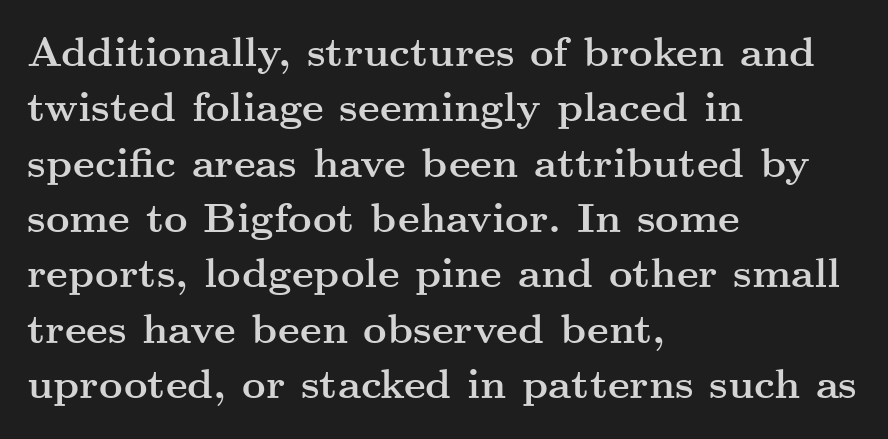
Q: Is the text bold? A: Yes.
Q: Is the text italic (slanted)? A: No, it is upright.
Q: Is the typeface a serif or a sans-serif typeface? A: Serif.
Q: Is the text underlined? A: No.
Q: How is the paragraph aligned? A: Left-aligned.
Q: Is the spacing between letters normal or unusually wide? A: Normal.
Q: Is the spacing between lines tight, normal or loose? A: Normal.
Q: Width (condensed, normal, or wide)? A: Wide.
Q: Stroke contrast? A: Medium.
Q: x-height? A: Small.
Q: Monospaced? A: No.
